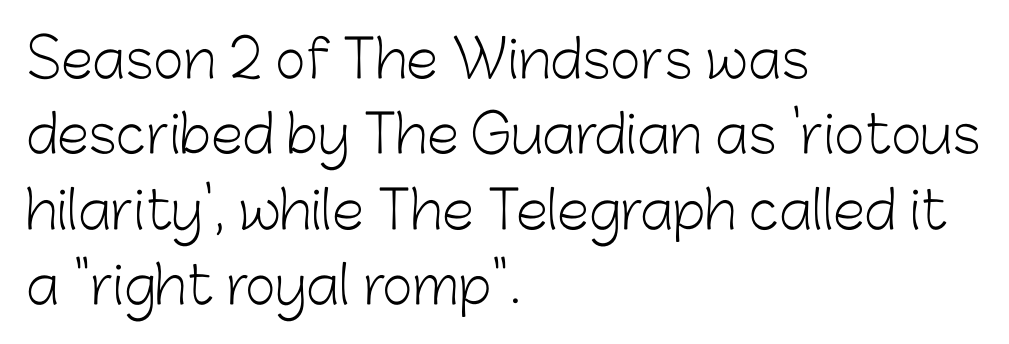
Q: Is the text bold? A: No.
Q: Is the text italic (slanted)? A: No, it is upright.
Q: Is the typeface a serif or a sans-serif typeface? A: Sans-serif.
Q: Is the text underlined? A: No.
Q: How is the paragraph aligned? A: Left-aligned.
Q: Is the spacing between letters normal or unusually wide? A: Normal.
Q: Is the spacing between lines tight, normal or loose? A: Normal.
Q: Width (condensed, normal, or wide)? A: Normal.
Q: Stroke contrast? A: Low.
Q: x-height? A: Medium.
Q: Monospaced? A: No.
